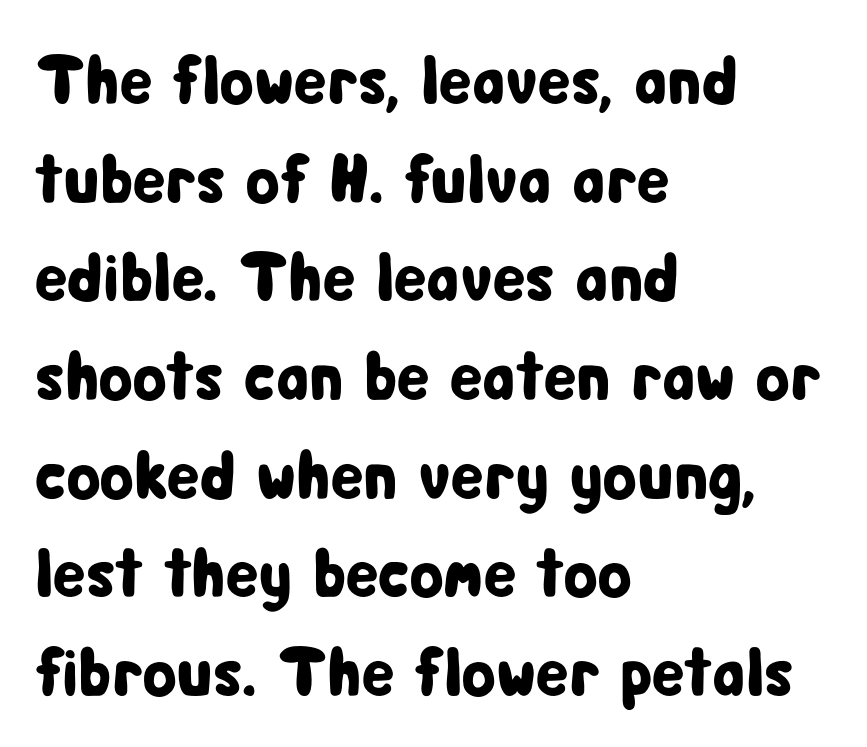
Q: Is the text italic (slanted)? A: No, it is upright.
Q: Is the typeface a serif or a sans-serif typeface? A: Sans-serif.
Q: Is the text underlined? A: No.
Q: How is the paragraph aligned? A: Left-aligned.
Q: Is the spacing between letters normal or unusually wide? A: Normal.
Q: Is the spacing between lines tight, normal or loose? A: Normal.
Q: Width (condensed, normal, or wide)? A: Condensed.
Q: Stroke contrast? A: Low.
Q: x-height? A: Medium.
Q: Monospaced? A: No.
